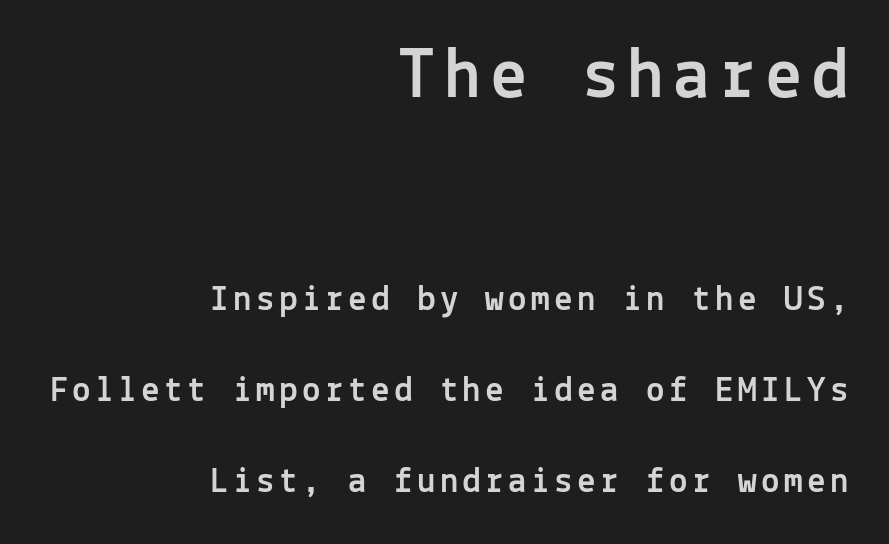
Each row of text sits above clean, open space. Looks like terminal output: every glyph gets an equal slot. Does the copy run flush right? Yes — the right margin is perfectly even. A sans-serif font was chosen for this passage. Is the lower block the larger one? No — the upper block carries the bigger type. The font's upright variant was chosen for this text.
